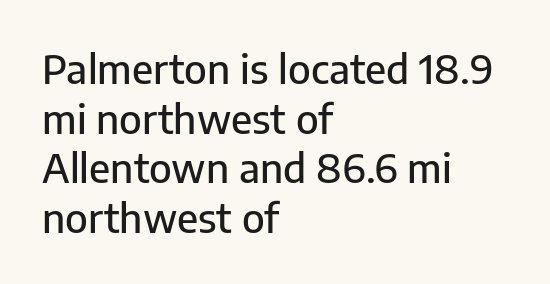
Q: Is the text italic (slanted)? A: No, it is upright.
Q: Is the typeface a serif or a sans-serif typeface? A: Sans-serif.
Q: Is the text underlined? A: No.
Q: How is the paragraph aligned? A: Left-aligned.
Q: Is the spacing between letters normal or unusually wide? A: Normal.
Q: Width (condensed, normal, or wide)? A: Normal.
Q: Stroke contrast? A: Low.
Q: x-height? A: Medium.
Q: Monospaced? A: No.
